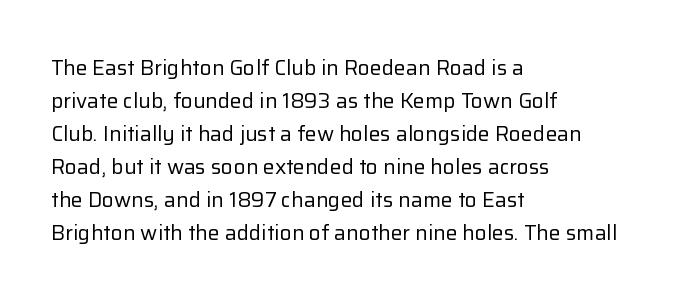
Q: Is the text bold? A: No.
Q: Is the text italic (slanted)? A: No, it is upright.
Q: Is the text underlined? A: No.
Q: How is the paragraph aligned? A: Left-aligned.
Q: Is the spacing between letters normal or unusually wide? A: Normal.
Q: Is the spacing between lines tight, normal or loose? A: Normal.
